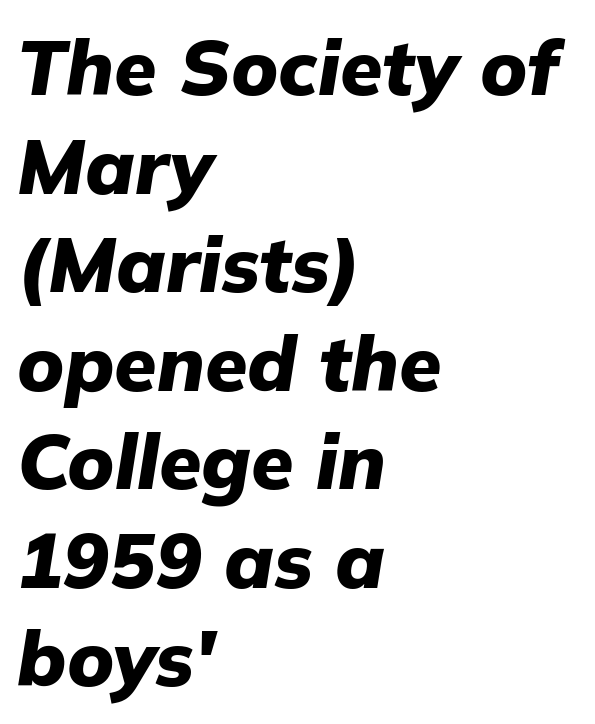
Q: Is the text bold? A: Yes.
Q: Is the text italic (slanted)? A: Yes, it leans right by about 9 degrees.
Q: Is the text underlined? A: No.
Q: How is the paragraph aligned? A: Left-aligned.
Q: Is the spacing between letters normal or unusually wide? A: Normal.
Q: Is the spacing between lines tight, normal or loose? A: Normal.
Q: Width (condensed, normal, or wide)? A: Normal.
Q: Stroke contrast? A: Low.
Q: x-height? A: Medium.
Q: Monospaced? A: No.
